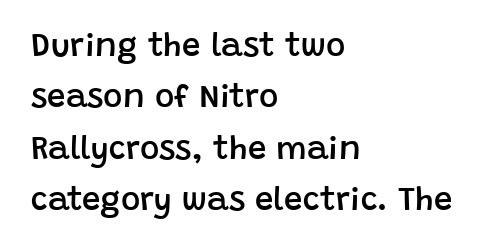
{"serif": "no", "italic": "no", "bold": "semi", "weight": "semibold", "width": "normal", "stroke_contrast": "low", "x_height": "large", "monospaced": "no", "underline": "no", "align": "left", "line_spacing": "normal", "line_spacing_ratio": 1.56, "letter_spacing": "normal", "letter_spacing_em": 0.0, "glyph_px": 33}
